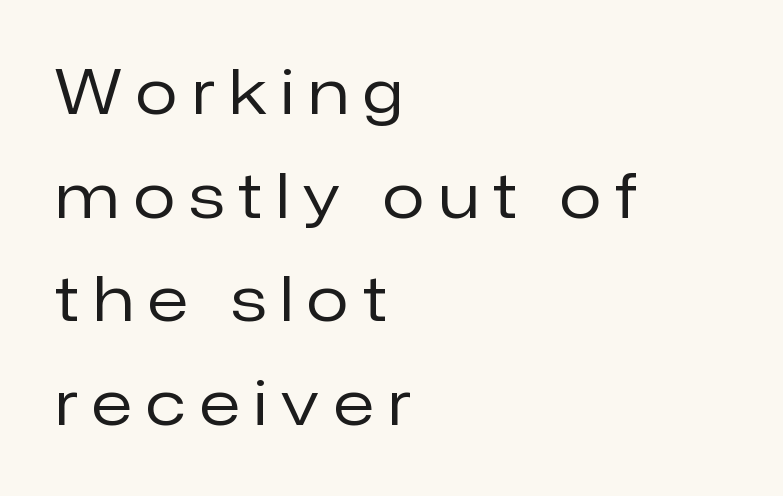
The image shows 61 px regular-weight sans-serif type, upright; set left-aligned, normal line spacing (1.7x), unusually wide letter spacing (+0.24 em), not underlined; low stroke contrast and a medium x-height.
